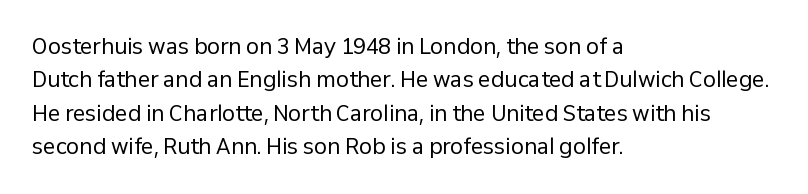
The image shows 21 px text type, upright; set left-aligned, normal line spacing (1.59x), normal letter spacing, not underlined.
